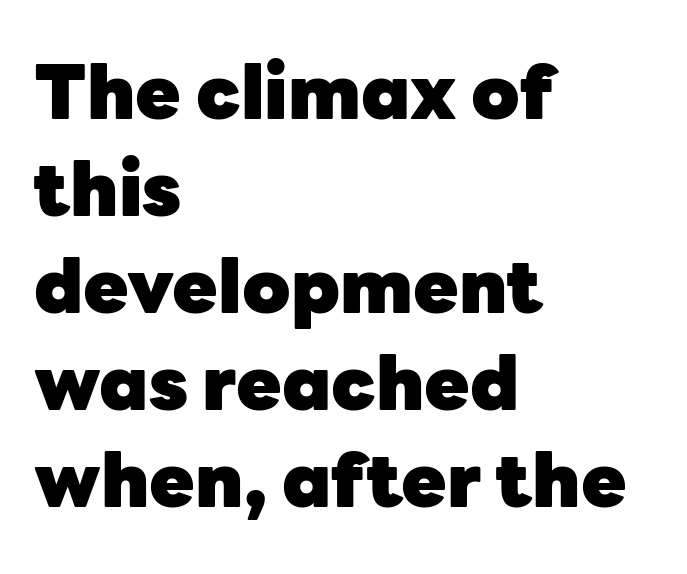
These lines sit exactly where default settings would place them. Think of a printed novel: that variable character pitch is what you see here. Posture: upright roman. Chunky letters — that's bold for sure.
